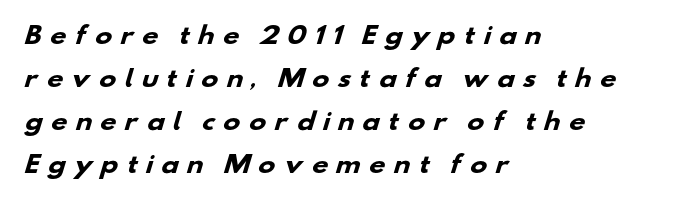
{"bold": "yes", "underline": "no", "align": "left", "line_spacing_ratio": 1.87, "letter_spacing": "wide", "letter_spacing_em": 0.33, "glyph_px": 23}
